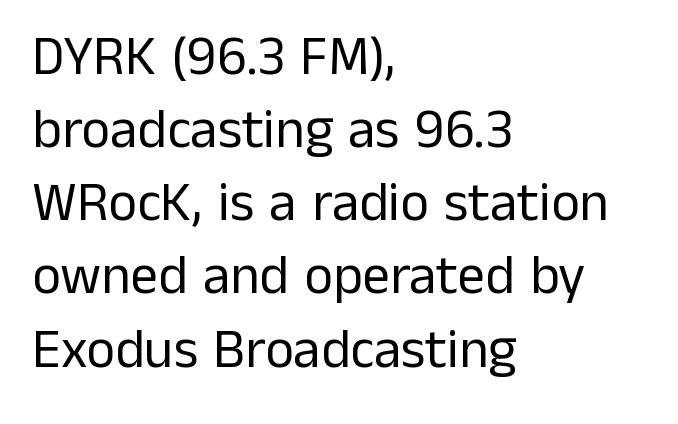
{"serif": "no", "italic": "no", "bold": "no", "weight": "regular", "width": "normal", "stroke_contrast": "low", "x_height": "medium", "monospaced": "no", "underline": "no", "align": "left", "line_spacing": "normal", "line_spacing_ratio": 1.33, "letter_spacing": "normal", "letter_spacing_em": 0.0, "glyph_px": 55}
